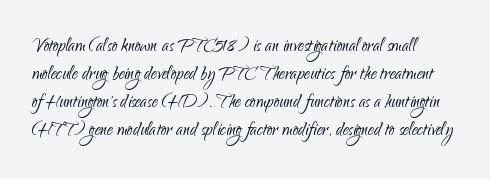
Q: Is the text bold? A: No.
Q: Is the text italic (slanted)? A: Yes.
Q: Is the text underlined? A: No.
Q: Is the spacing between letters normal or unusually wide? A: Normal.
